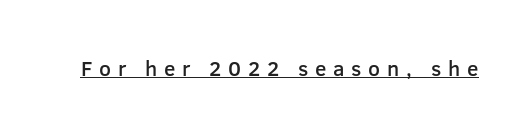
Caption: semibold face, moderately heavy strokes. The horizontal fit of the characters is loose and conspicuously gappy. The rendered words wear a rule along their underside. A roman cut, with each character standing at attention.
